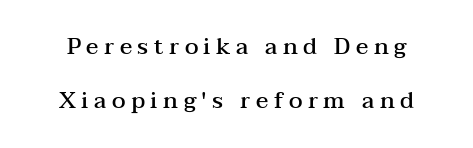
Q: Is the text bold? A: Semi-bold.
Q: Is the text italic (slanted)? A: No, it is upright.
Q: Is the text underlined? A: No.
Q: How is the paragraph aligned? A: Centered.
Q: Is the spacing between letters normal or unusually wide? A: Unusually wide.
Q: Is the spacing between lines tight, normal or loose? A: Loose.
